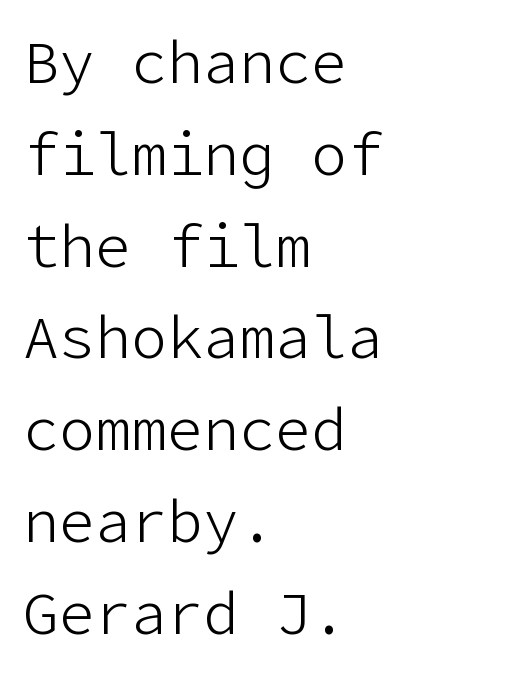
Quick note: not italic, upright. Reading down the column, the eye jumps a familiar distance to each next line. These lines are composed in type without serifs. Is the stroke heavy? The answer is a plain regular-or-lighter. In terms of letterspacing, this is plain default setting. Nobody drew a line under any word here.
